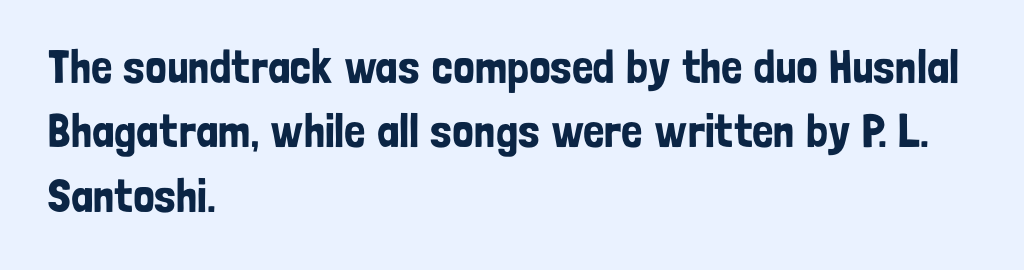
{"serif": "no", "italic": "no", "width": "condensed", "stroke_contrast": "low", "x_height": "medium", "monospaced": "no", "underline": "no", "align": "left", "line_spacing": "normal", "line_spacing_ratio": 1.37, "letter_spacing": "normal", "letter_spacing_em": 0.0, "glyph_px": 47}
